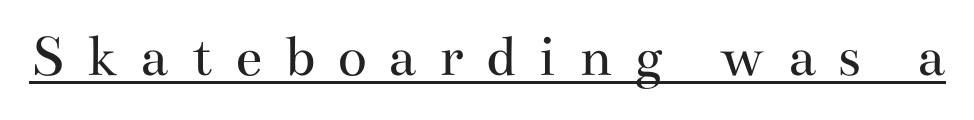
{"serif": "yes", "italic": "no", "bold": "no", "weight": "regular", "width": "wide", "stroke_contrast": "medium", "x_height": "small", "monospaced": "no", "underline": "yes", "letter_spacing": "wide", "letter_spacing_em": 0.36, "glyph_px": 61}
